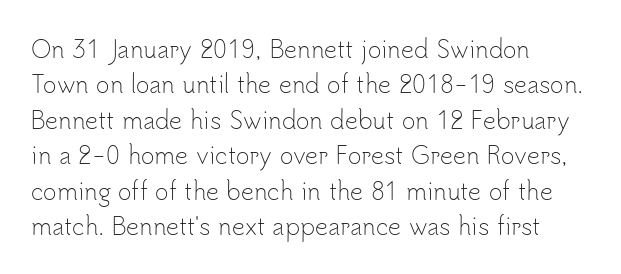
The image shows 23 px text type, upright; set left-aligned, normal line spacing (1.54x), normal letter spacing, not underlined.
